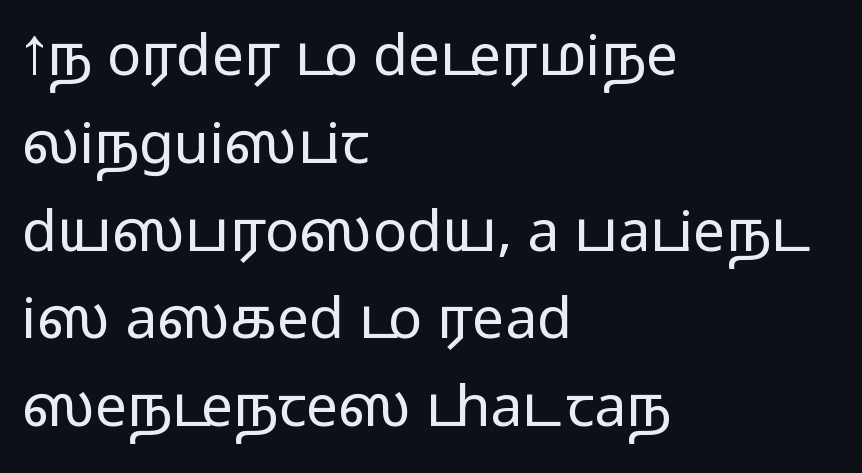
The image shows 57 px light, wide sans-serif type, upright; set left-aligned, normal line spacing (1.54x), normal letter spacing, not underlined; low stroke contrast and a medium x-height.
